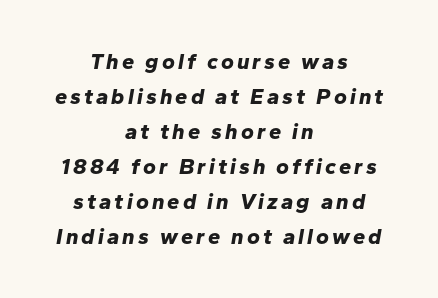
Q: Is the text bold? A: Yes.
Q: Is the text italic (slanted)? A: Yes, it leans right by about 10 degrees.
Q: Is the text underlined? A: No.
Q: How is the paragraph aligned? A: Centered.
Q: Is the spacing between lines tight, normal or loose? A: Normal.
